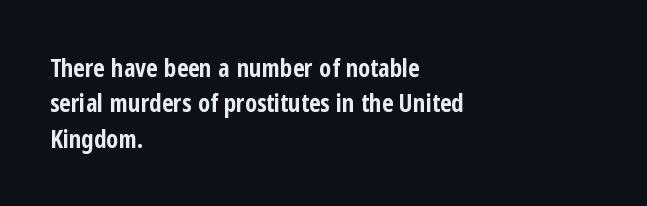
The strokes are fattened all the way to bold. Does the copy run flush right? No — it runs flush left. The face used here is rendered with its standard letterfit. Does the leading feel generous? No, just average. The typography opts for an upright posture over an oblique one.
